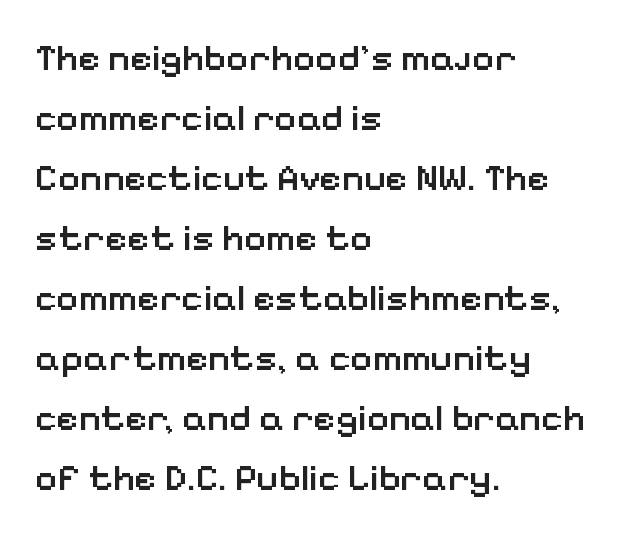
{"serif": "no", "italic": "no", "bold": "semi", "weight": "semibold", "width": "normal", "stroke_contrast": "low", "x_height": "medium", "monospaced": "no", "underline": "no", "align": "left", "line_spacing": "normal", "line_spacing_ratio": 1.58, "letter_spacing": "normal", "letter_spacing_em": 0.0, "glyph_px": 38}
